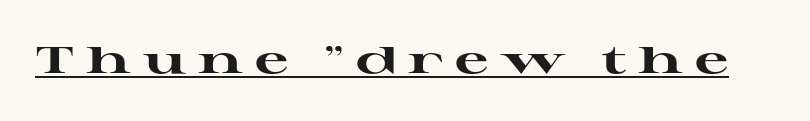
Caption: bold face, heavy strokes. Looks like someone drew a line under every word here. The letters advance in unequal steps, a hallmark of proportional type. Yep, those are serifs on the letters. If you drew a line through each stem, it would be perfectly vertical. Someone cranked the tracking dial way up on this one.
